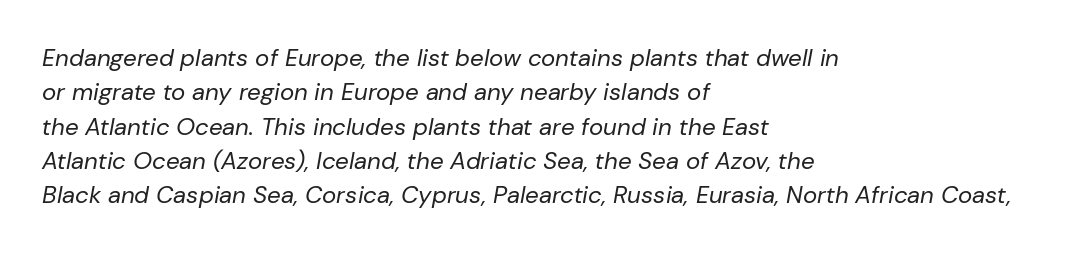
{"italic": "yes", "lean": "right", "slant_degrees": 10, "bold": "no", "underline": "no", "align": "left", "line_spacing": "normal", "line_spacing_ratio": 1.43, "letter_spacing": "normal", "letter_spacing_em": 0.0, "glyph_px": 24}
